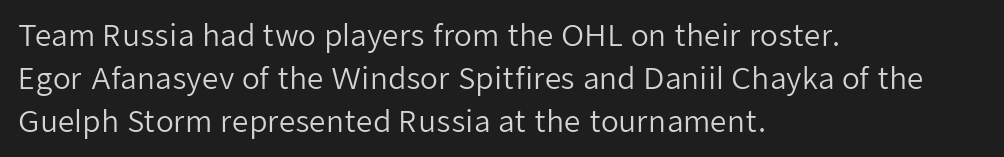
Q: Is the text bold? A: No.
Q: Is the text italic (slanted)? A: No, it is upright.
Q: Is the typeface a serif or a sans-serif typeface? A: Sans-serif.
Q: Is the text underlined? A: No.
Q: How is the paragraph aligned? A: Left-aligned.
Q: Is the spacing between letters normal or unusually wide? A: Normal.
Q: Is the spacing between lines tight, normal or loose? A: Normal.
Q: Width (condensed, normal, or wide)? A: Normal.
Q: Stroke contrast? A: Low.
Q: x-height? A: Medium.
Q: Monospaced? A: No.
